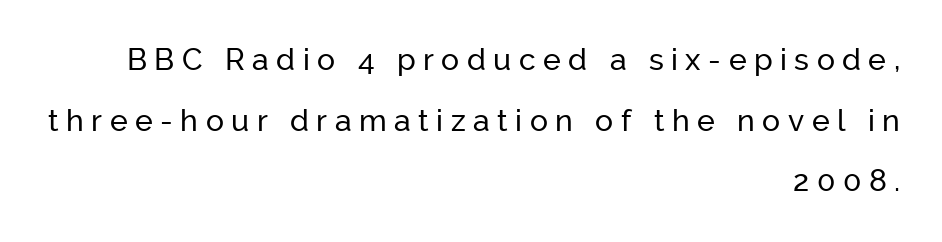
The image shows 30 px sans-serif type, upright; set right-aligned, loose line spacing (2.02x), unusually wide letter spacing (+0.25 em), not underlined; low stroke contrast and a medium x-height.
